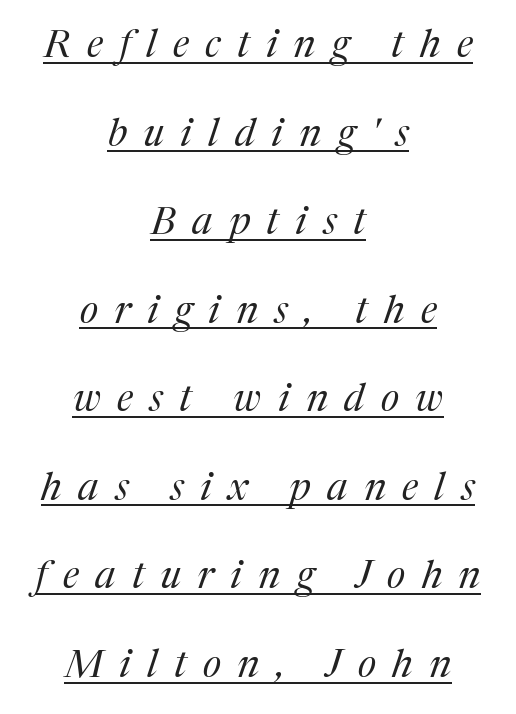
Observe the wide spacing: letters keep a clear distance from each other. The paragraph has two soft edges and a firm central axis. The glyphs look as if they've been sheared to an angle. Is the stroke heavy? The answer is a plain regular-or-lighter. Leading: increased. What kind of face is this? One with serifs.
